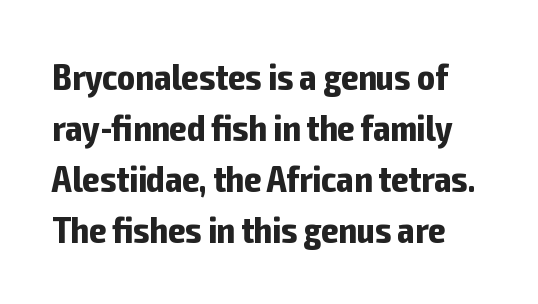
Q: Is the text bold? A: Yes.
Q: Is the text italic (slanted)? A: No, it is upright.
Q: Is the typeface a serif or a sans-serif typeface? A: Sans-serif.
Q: Is the text underlined? A: No.
Q: Is the spacing between letters normal or unusually wide? A: Normal.
Q: Is the spacing between lines tight, normal or loose? A: Normal.
Q: Width (condensed, normal, or wide)? A: Condensed.
Q: Stroke contrast? A: Low.
Q: x-height? A: Medium.
Q: Monospaced? A: No.
